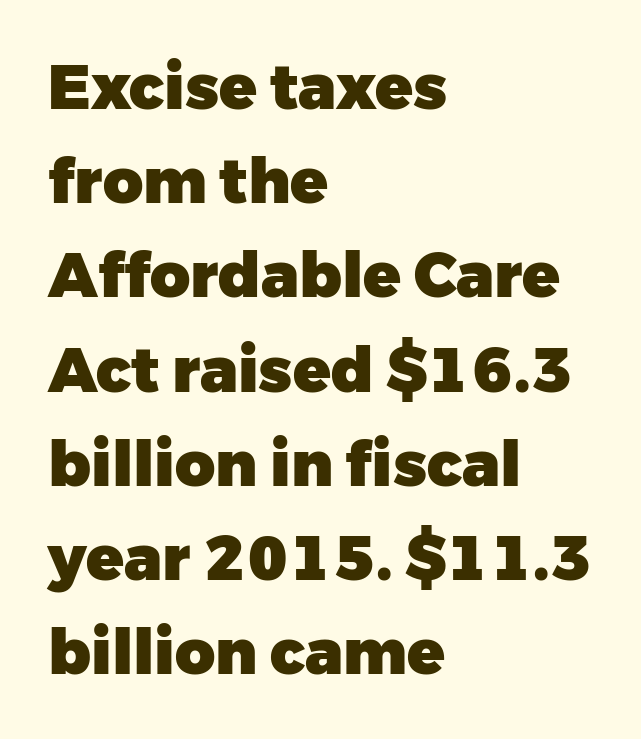
The letters stand upright; this is a roman face. One glance says typical: line gaps are just what's usual. Words appear dense and cohesive because spacing is normal. One-word summary of the alignment: left.
